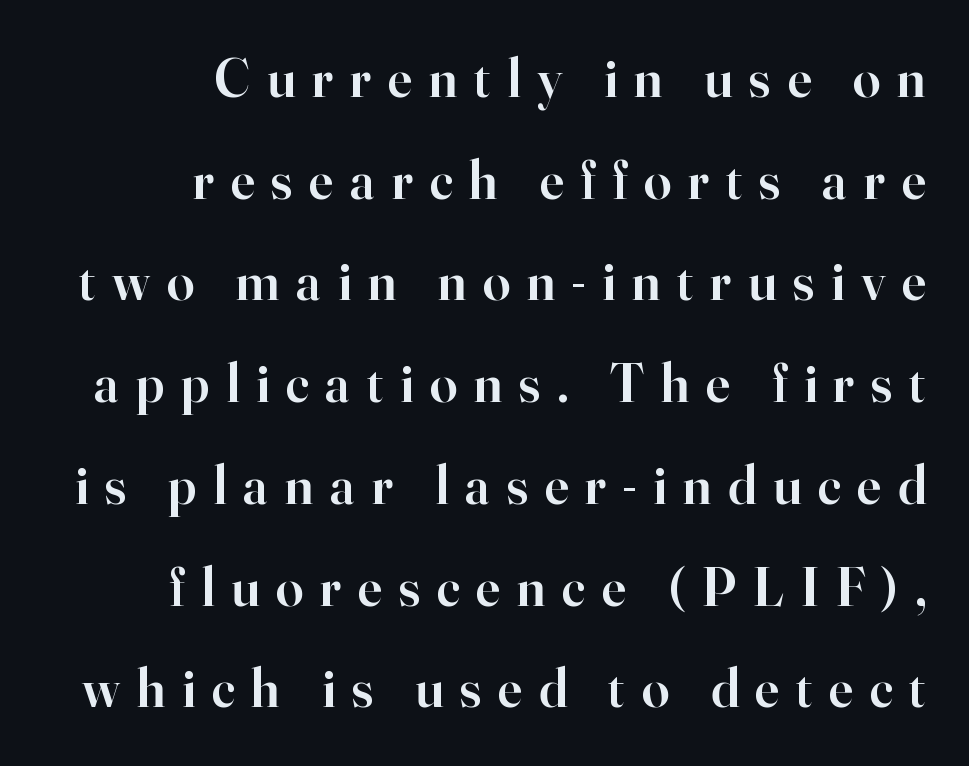
The letters stand upright; this is a roman face. Type without underlining. The rendering uses natural spacing where letterforms have individual widths. Short and long lines alike share a common ending point at right.
